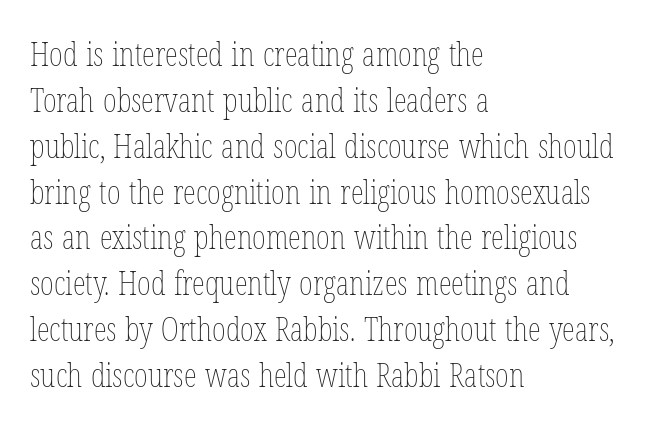
Q: Is the text bold? A: No.
Q: Is the text italic (slanted)? A: No, it is upright.
Q: Is the text underlined? A: No.
Q: How is the paragraph aligned? A: Left-aligned.
Q: Is the spacing between letters normal or unusually wide? A: Normal.
Q: Is the spacing between lines tight, normal or loose? A: Normal.
Q: Width (condensed, normal, or wide)? A: Condensed.
Q: Stroke contrast? A: Low.
Q: x-height? A: Medium.
Q: Monospaced? A: No.
